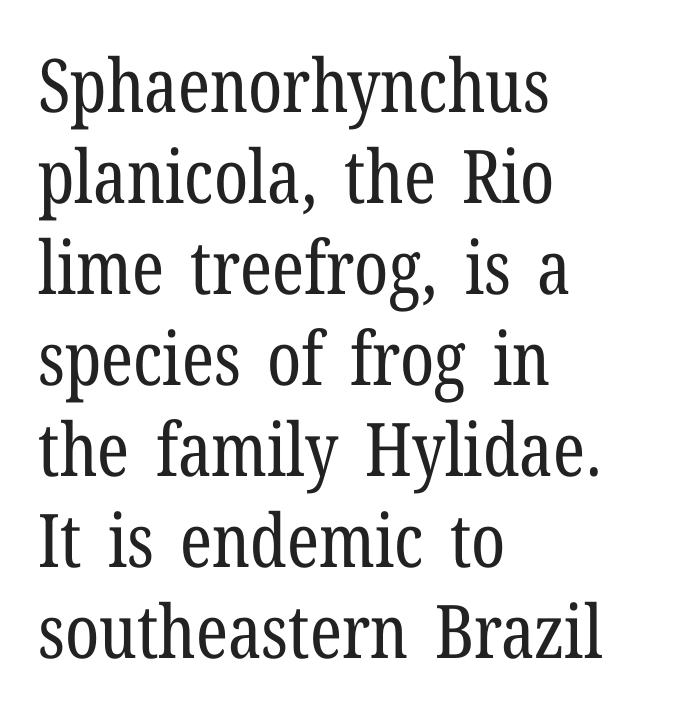
Q: Is the text bold? A: No.
Q: Is the text italic (slanted)? A: No, it is upright.
Q: Is the typeface a serif or a sans-serif typeface? A: Serif.
Q: Is the text underlined? A: No.
Q: How is the paragraph aligned? A: Left-aligned.
Q: Is the spacing between letters normal or unusually wide? A: Normal.
Q: Width (condensed, normal, or wide)? A: Condensed.
Q: Stroke contrast? A: Low.
Q: x-height? A: Medium.
Q: Monospaced? A: No.
